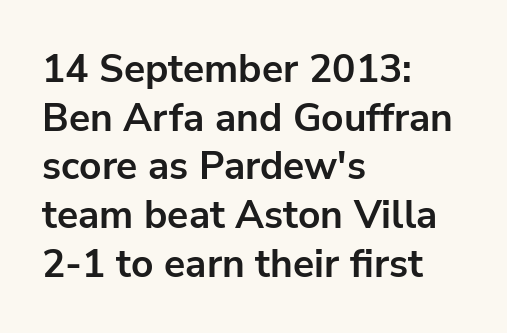
Q: Is the text bold? A: Yes.
Q: Is the text italic (slanted)? A: No, it is upright.
Q: Is the typeface a serif or a sans-serif typeface? A: Sans-serif.
Q: Is the text underlined? A: No.
Q: How is the paragraph aligned? A: Left-aligned.
Q: Is the spacing between letters normal or unusually wide? A: Normal.
Q: Is the spacing between lines tight, normal or loose? A: Normal.
Q: Width (condensed, normal, or wide)? A: Normal.
Q: Stroke contrast? A: Low.
Q: x-height? A: Medium.
Q: Monospaced? A: No.
